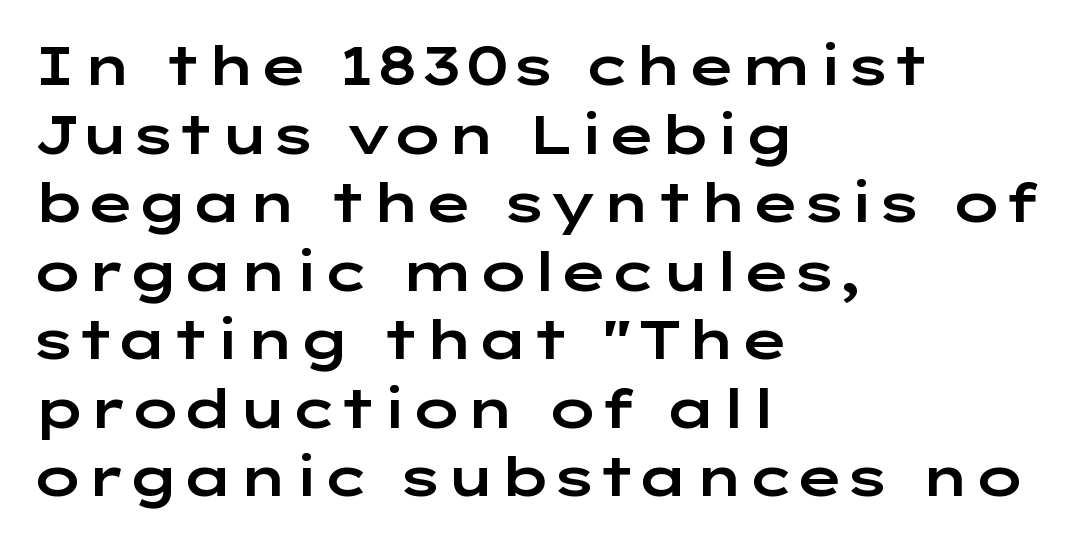
The image shows 54 px wide sans-serif type, upright; set left-aligned, normal line spacing (1.27x), normal letter spacing, not underlined; low stroke contrast and a medium x-height.
